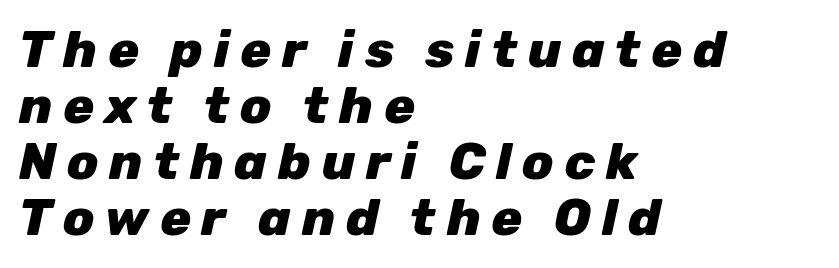
Q: Is the text bold? A: Yes.
Q: Is the text italic (slanted)? A: Yes, it leans right by about 12 degrees.
Q: Is the text underlined? A: No.
Q: How is the paragraph aligned? A: Left-aligned.
Q: Is the spacing between letters normal or unusually wide? A: Unusually wide.
Q: Is the spacing between lines tight, normal or loose? A: Tight.
Q: Width (condensed, normal, or wide)? A: Normal.
Q: Stroke contrast? A: Low.
Q: x-height? A: Medium.
Q: Monospaced? A: No.
